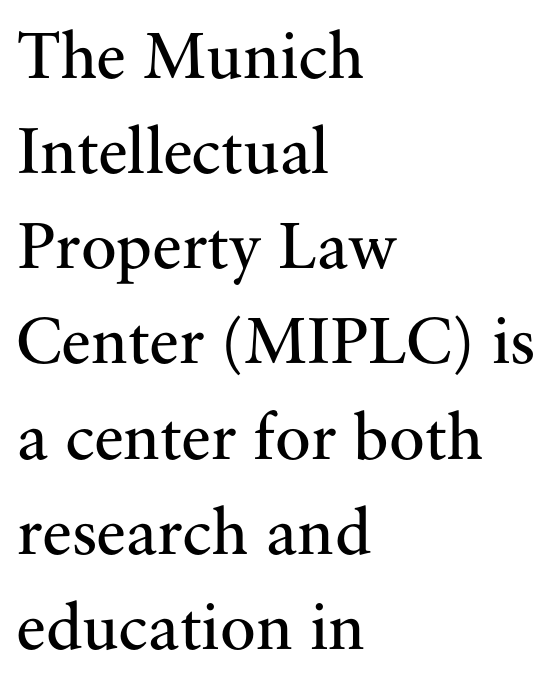
The image shows 67 px regular-weight serif type, upright; set left-aligned, normal line spacing (1.42x), normal letter spacing, not underlined; medium stroke contrast and a small x-height.
